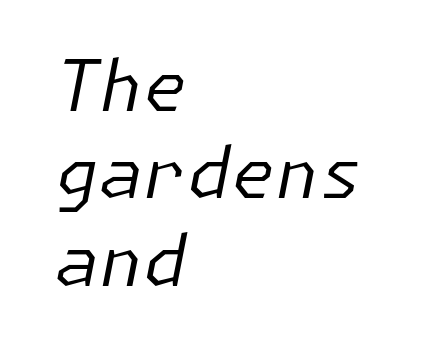
Q: Is the text bold? A: No.
Q: Is the text italic (slanted)? A: Yes, it leans right by about 11 degrees.
Q: Is the text underlined? A: No.
Q: How is the paragraph aligned? A: Left-aligned.
Q: Is the spacing between letters normal or unusually wide? A: Normal.
Q: Width (condensed, normal, or wide)? A: Normal.
Q: Stroke contrast? A: Low.
Q: x-height? A: Medium.
